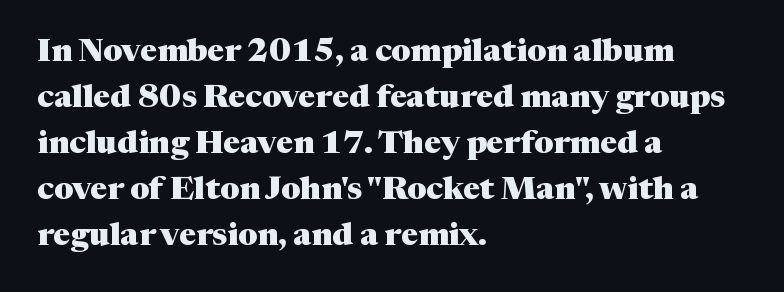
The line-height multiplier appears to be the usual default. The rendering uses natural spacing where letterforms have individual widths. Does the copy run flush right? No — it runs flush left. A serif font was chosen for this passage. These lines keep a tight, regular rhythm from letter to letter.
